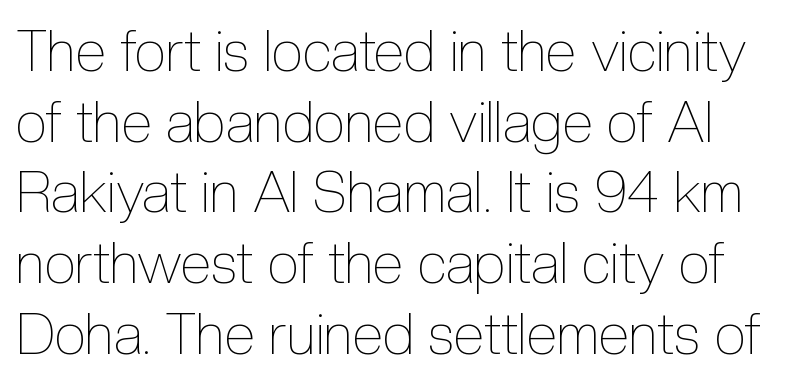
Q: Is the text bold? A: No.
Q: Is the text italic (slanted)? A: No, it is upright.
Q: Is the text underlined? A: No.
Q: Is the spacing between letters normal or unusually wide? A: Normal.
Q: Width (condensed, normal, or wide)? A: Condensed.
Q: x-height? A: Medium.
Q: Monospaced? A: No.
